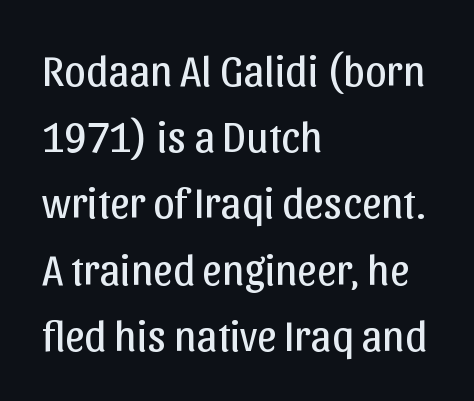
Varying glyph widths throughout — classic text-font behaviour. Short and long lines alike share a common starting point at left. Nope, not italic — everything's standing straight. Serifs: no, the terminals of the letterforms are clean. Vertically, the passage feels balanced, rows spaced as you'd expect. The area under the type is left untouched.
